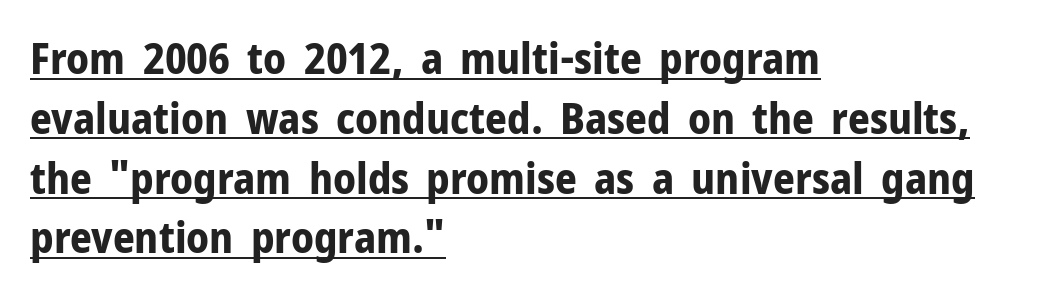
{"serif": "no", "italic": "no", "bold": "yes", "weight": "bold", "width": "normal", "stroke_contrast": "low", "x_height": "medium", "monospaced": "no", "underline": "yes", "align": "left", "line_spacing": "normal", "line_spacing_ratio": 1.39, "letter_spacing": "normal", "letter_spacing_em": 0.0, "glyph_px": 43}
